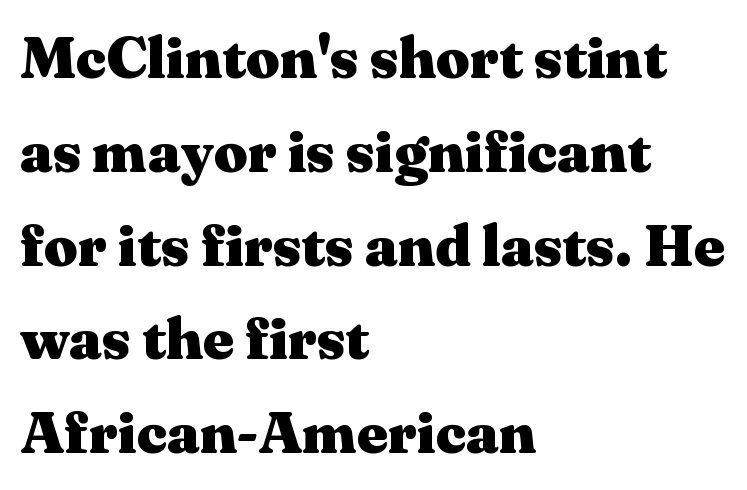
The type is set solid horizontally, with unmodified tracking. Descender tails drop into unmarked territory. The type sits square on the baseline with zero lean. Normally led — the rows are evenly, conventionally spaced.
